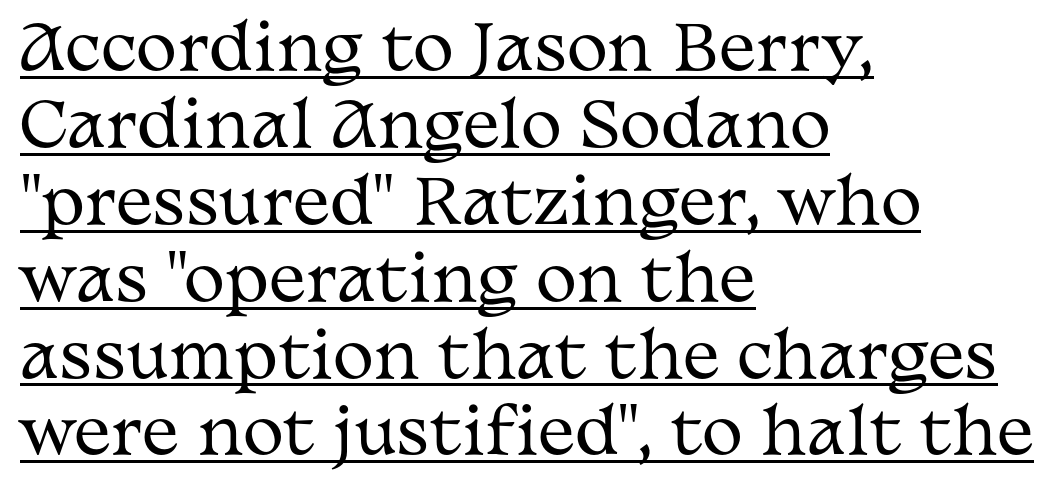
Italic? Not at all — the glyphs are vertical. Underline: present. The letters advance in unequal steps, a hallmark of proportional type. Weight: regular or lighter. The paragraph shown leans on its left margin.
